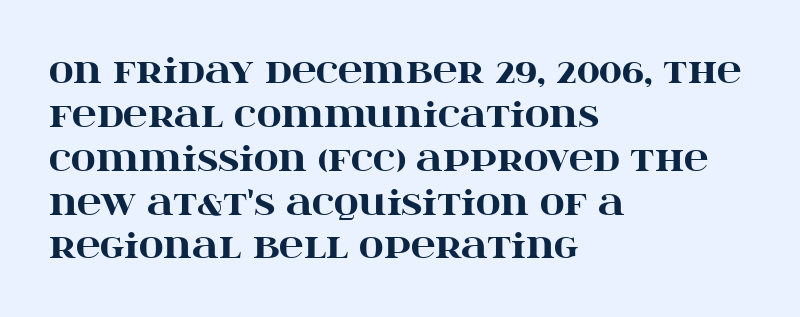
Q: Is the text bold? A: Yes.
Q: Is the text italic (slanted)? A: No, it is upright.
Q: Is the typeface a serif or a sans-serif typeface? A: Serif.
Q: Is the text underlined? A: No.
Q: How is the paragraph aligned? A: Left-aligned.
Q: Is the spacing between letters normal or unusually wide? A: Normal.
Q: Is the spacing between lines tight, normal or loose? A: Normal.
Q: Width (condensed, normal, or wide)? A: Wide.
Q: Stroke contrast? A: High.
Q: x-height? A: Large.
Q: Monospaced? A: No.
